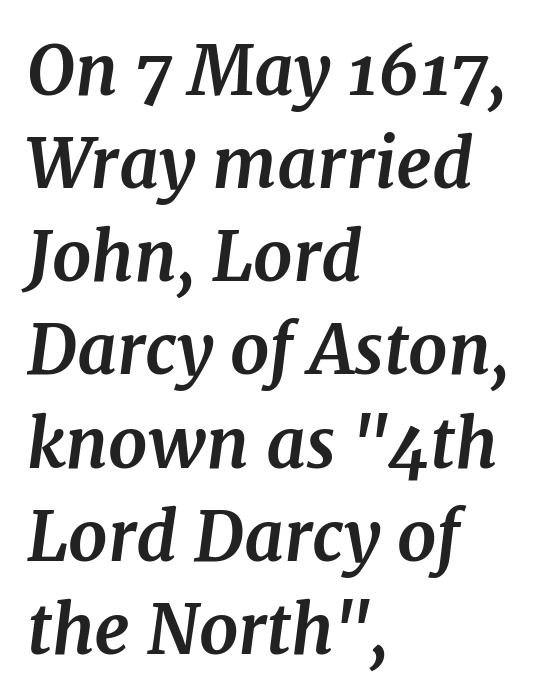
The image shows 69 px bold serif type, italic (leaning right); set left-aligned, normal line spacing (1.35x), normal letter spacing, not underlined; medium stroke contrast and a medium x-height.
